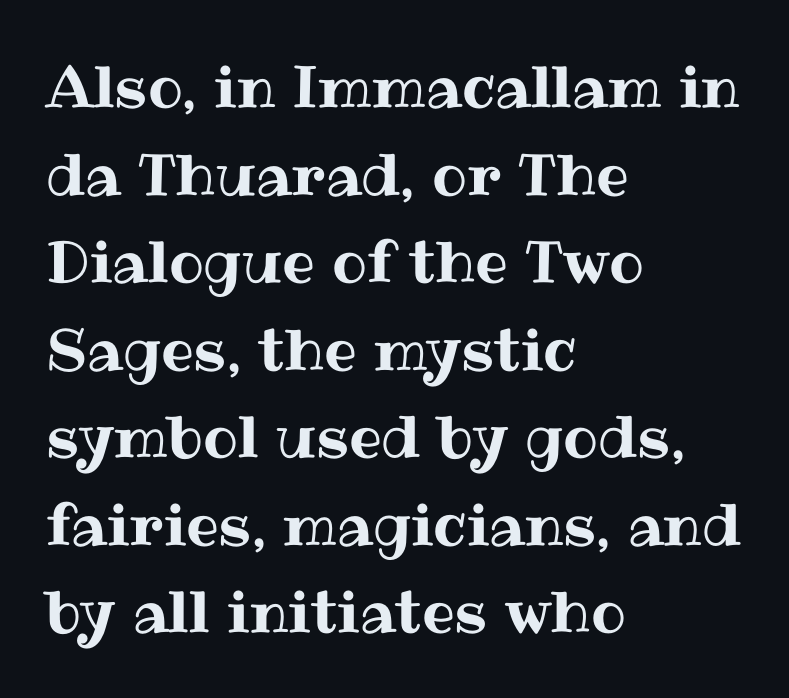
The image shows 58 px text type, upright; set left-aligned, normal line spacing (1.51x), normal letter spacing, not underlined; medium stroke contrast and a medium x-height.
